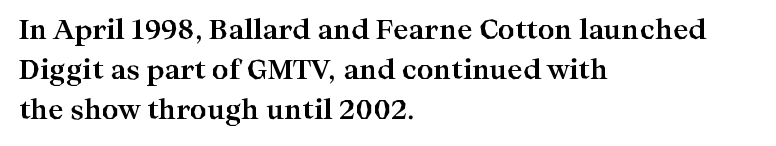
The image shows 26 px bold type, upright; set left-aligned, normal line spacing (1.54x), normal letter spacing, not underlined.
